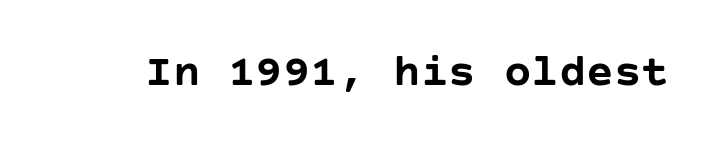
Q: Is the text bold? A: Yes.
Q: Is the text italic (slanted)? A: No, it is upright.
Q: Is the typeface a serif or a sans-serif typeface? A: Sans-serif.
Q: Is the text underlined? A: No.
Q: Is the spacing between letters normal or unusually wide? A: Normal.
Q: Width (condensed, normal, or wide)? A: Normal.
Q: Stroke contrast? A: Low.
Q: x-height? A: Large.
